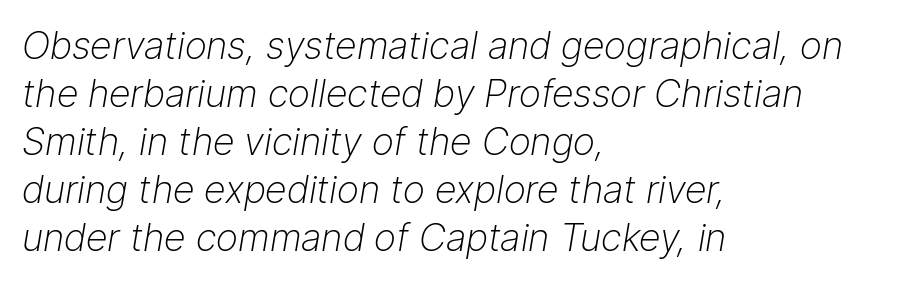
{"italic": "yes", "lean": "right", "slant_degrees": 9, "bold": "no", "weight": "light", "width": "normal", "stroke_contrast": "low", "x_height": "medium", "monospaced": "no", "underline": "no", "align": "left", "line_spacing": "normal", "line_spacing_ratio": 1.26, "letter_spacing": "normal", "letter_spacing_em": 0.0, "glyph_px": 38}
